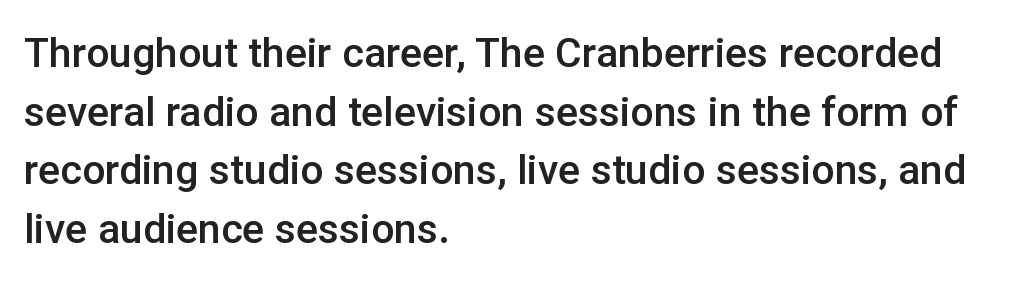
Q: Is the text bold? A: Semi-bold.
Q: Is the text italic (slanted)? A: No, it is upright.
Q: Is the typeface a serif or a sans-serif typeface? A: Sans-serif.
Q: Is the text underlined? A: No.
Q: How is the paragraph aligned? A: Left-aligned.
Q: Is the spacing between letters normal or unusually wide? A: Normal.
Q: Is the spacing between lines tight, normal or loose? A: Normal.
Q: Width (condensed, normal, or wide)? A: Normal.
Q: Stroke contrast? A: Low.
Q: x-height? A: Medium.
Q: Monospaced? A: No.
